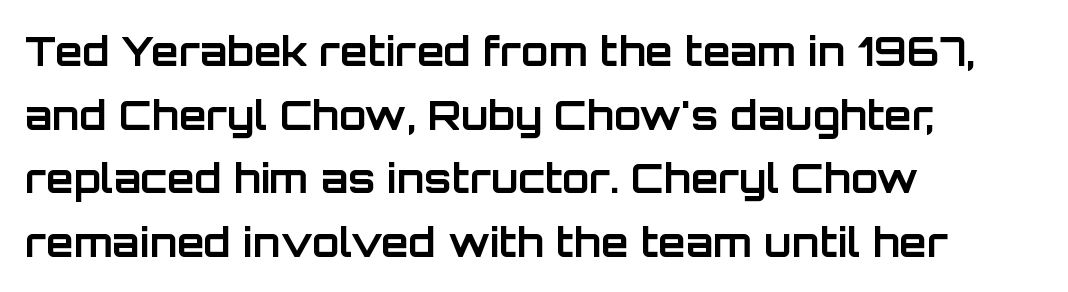
The image shows 40 px bold sans-serif type, upright; set left-aligned, normal line spacing (1.59x), normal letter spacing, not underlined; low stroke contrast and a large x-height.
